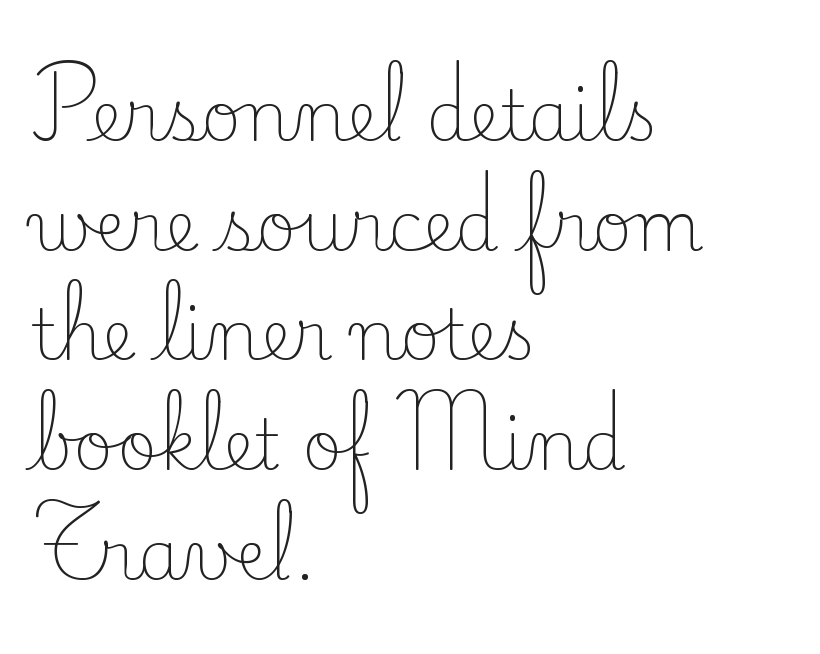
{"serif": "yes", "italic": "no", "bold": "no", "weight": "light", "width": "normal", "stroke_contrast": "low", "x_height": "small", "monospaced": "no", "underline": "no", "align": "left", "line_spacing": "normal", "line_spacing_ratio": 1.59, "letter_spacing": "normal", "letter_spacing_em": 0.0, "glyph_px": 69}
